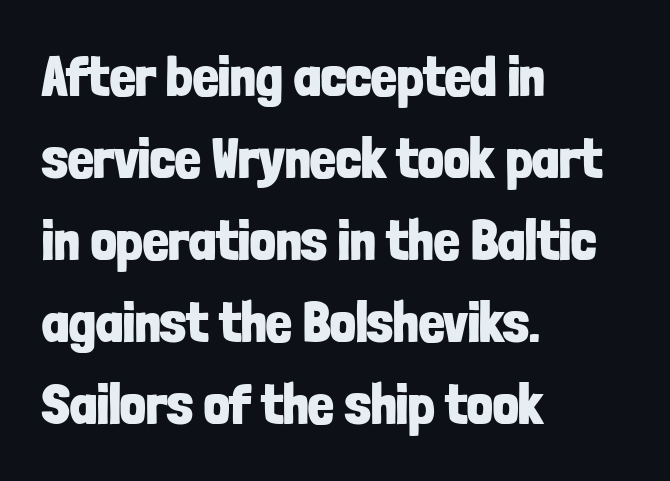
Summary of weight: heavy, a full bold. The line texture is even and compact thanks to regular tracking. Characters remain perfectly vertical along every line. A typesetter would label this face a sans. Character widths vary here, with narrow letters taking less room than wide ones.
